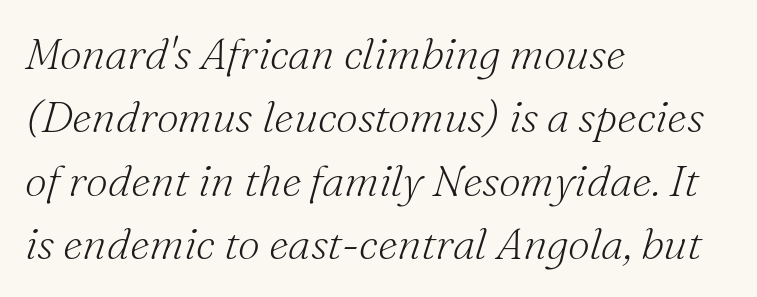
The image shows 44 px light serif type, italic (leaning right); set left-aligned, normal line spacing (1.44x), normal letter spacing, not underlined; medium stroke contrast and a small x-height.
